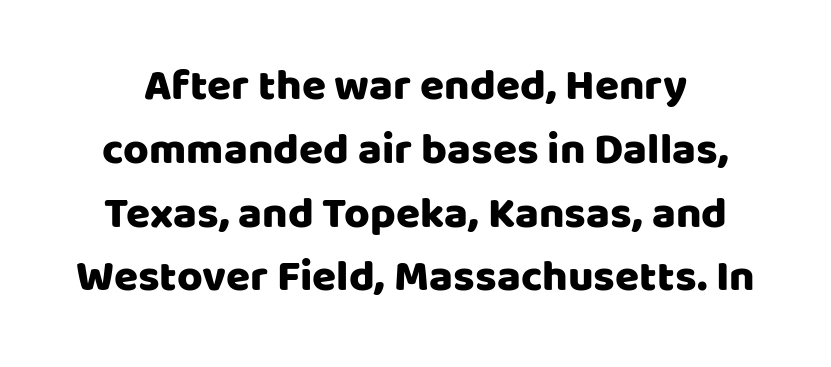
Q: Is the text italic (slanted)? A: No, it is upright.
Q: Is the typeface a serif or a sans-serif typeface? A: Sans-serif.
Q: Is the text underlined? A: No.
Q: Is the spacing between letters normal or unusually wide? A: Normal.
Q: Is the spacing between lines tight, normal or loose? A: Normal.
Q: Width (condensed, normal, or wide)? A: Normal.
Q: Stroke contrast? A: Low.
Q: x-height? A: Large.
Q: Monospaced? A: No.
